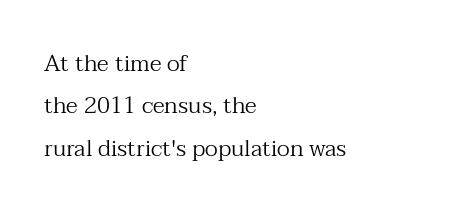
{"italic": "no", "bold": "no", "underline": "no", "align": "left", "line_spacing_ratio": 1.84, "letter_spacing": "normal", "letter_spacing_em": 0.0, "glyph_px": 23}
